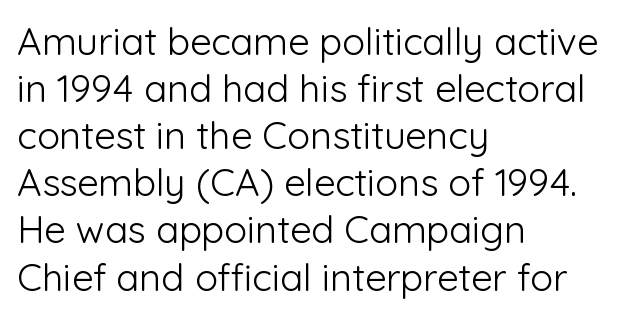
The image shows 38 px light sans-serif type, upright; set left-aligned, line spacing 1.24x, normal letter spacing, not underlined; low stroke contrast and a medium x-height.
